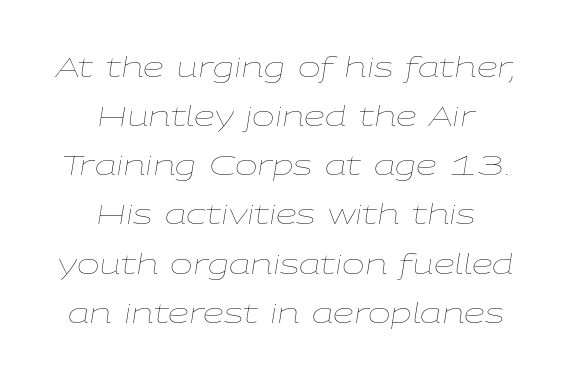
The image shows 27 px text type, italic (leaning right); set centered, line spacing 1.82x, normal letter spacing, not underlined.
